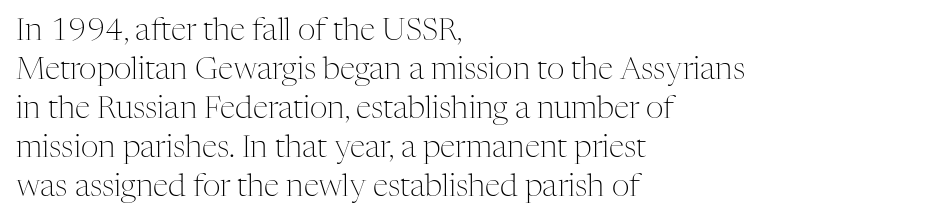
The image shows 31 px light serif type, upright; set left-aligned, normal line spacing (1.26x), normal letter spacing, not underlined; medium stroke contrast and a medium x-height.
